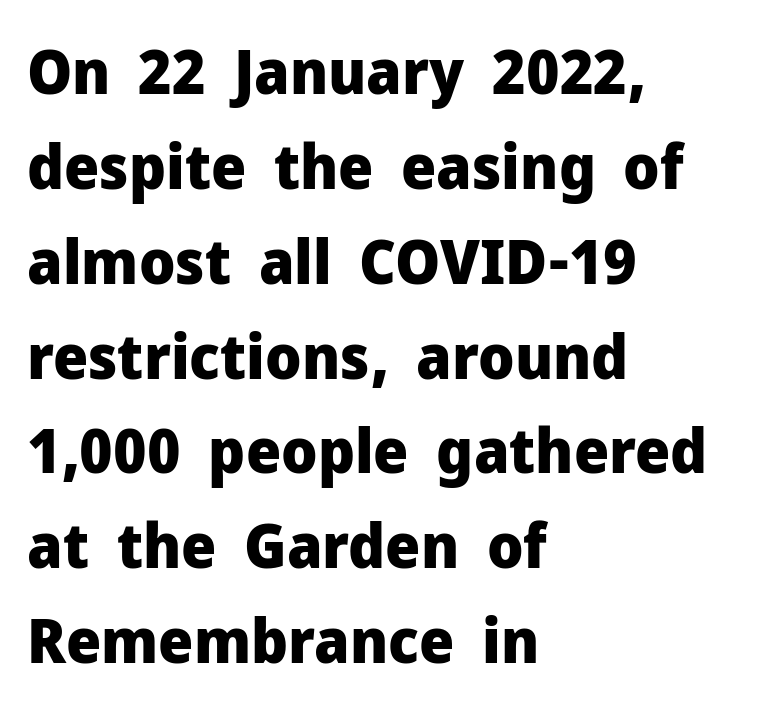
The passage shown stacks its lines at a standard gap. Is the block centered? No — it sits flush against the left margin. Posture: upright roman. Its strokes are broad and dark, the hallmark of bold type. Typographically, this falls in the sans-serif category. Letter spacing: default.
